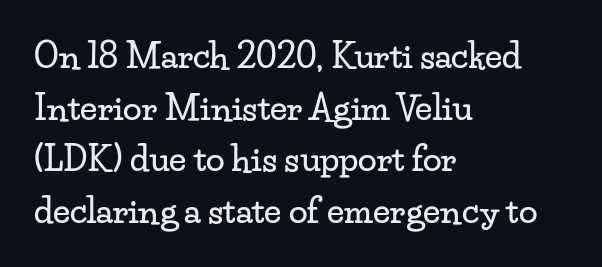
{"serif": "yes", "italic": "no", "width": "wide", "stroke_contrast": "low", "x_height": "small", "monospaced": "no", "underline": "no", "align": "left", "line_spacing": "normal", "line_spacing_ratio": 1.52, "letter_spacing": "normal", "letter_spacing_em": 0.0, "glyph_px": 34}
